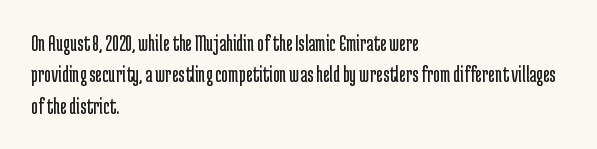
{"italic": "no", "bold": "no", "underline": "no", "align": "left", "line_spacing": "normal", "line_spacing_ratio": 1.36, "letter_spacing": "normal", "letter_spacing_em": 0.0, "glyph_px": 23}
